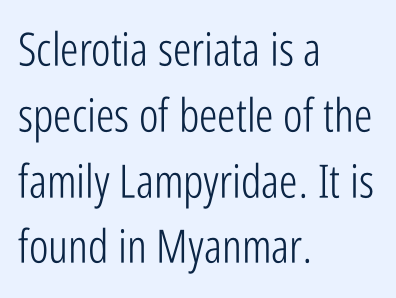
The image shows 46 px light, condensed sans-serif type, upright; set left-aligned, normal line spacing (1.43x), normal letter spacing, not underlined; low stroke contrast and a medium x-height.
